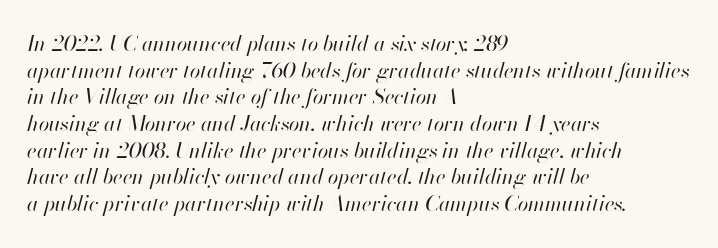
Here the glyphs are tracked normally, forming tight word shapes. Does the copy run flush right? No — it runs flush left. The letters are slanted; this is an italic face. Descender tails drop into unmarked territory. Reading down the column, the eye jumps a familiar distance to each next line.
